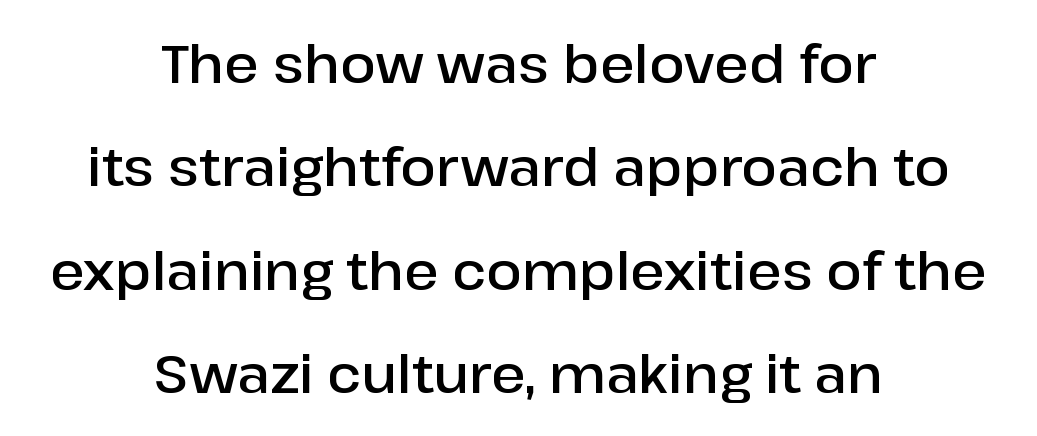
The image shows 52 px semibold sans-serif type, upright; set centered, loose line spacing (1.99x), normal letter spacing, not underlined; low stroke contrast and a medium x-height.
